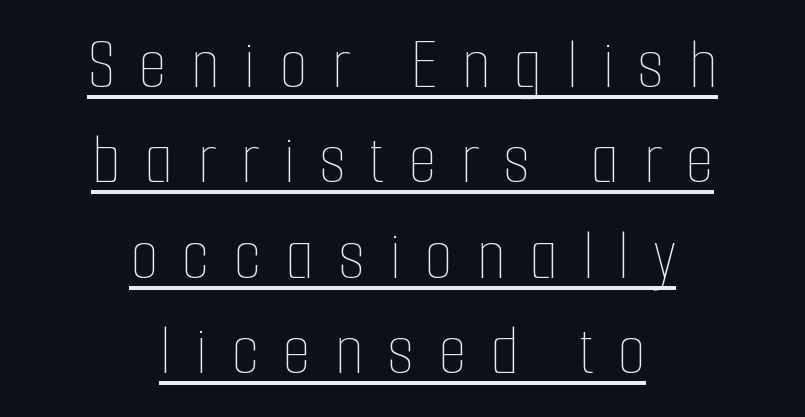
Q: Is the text bold? A: No.
Q: Is the text italic (slanted)? A: No, it is upright.
Q: Is the text underlined? A: Yes.
Q: How is the paragraph aligned? A: Centered.
Q: Is the spacing between letters normal or unusually wide? A: Unusually wide.
Q: Is the spacing between lines tight, normal or loose? A: Normal.
Q: Width (condensed, normal, or wide)? A: Condensed.
Q: Stroke contrast? A: Low.
Q: x-height? A: Medium.
Q: Monospaced? A: No.
